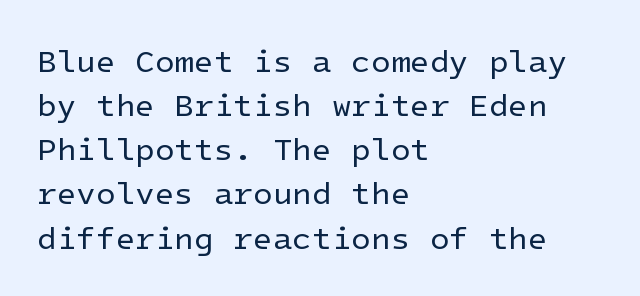
Q: Is the text bold? A: No.
Q: Is the text italic (slanted)? A: No, it is upright.
Q: Is the typeface a serif or a sans-serif typeface? A: Sans-serif.
Q: Is the text underlined? A: No.
Q: How is the paragraph aligned? A: Left-aligned.
Q: Is the spacing between letters normal or unusually wide? A: Normal.
Q: Is the spacing between lines tight, normal or loose? A: Normal.
Q: Width (condensed, normal, or wide)? A: Normal.
Q: Stroke contrast? A: Low.
Q: x-height? A: Medium.
